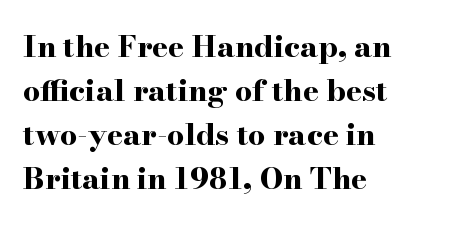
The image shows 30 px bold, wide serif type, upright; set left-aligned, normal line spacing (1.47x), normal letter spacing, not underlined; high stroke contrast and a small x-height.
